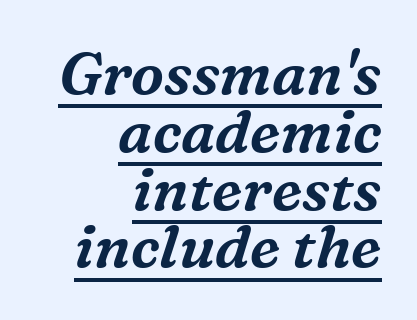
Short note: letters normally spaced. Slant detected: the letters are inclined. The words here are underlined. All the whitespace from short lines collects on the left.
